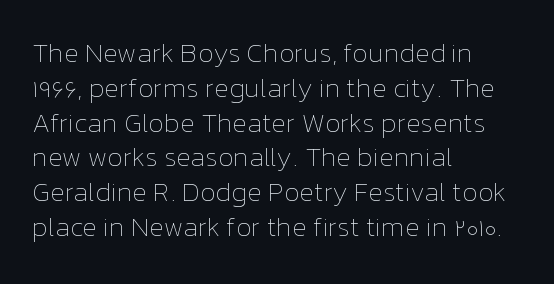
{"italic": "no", "bold": "no", "underline": "no", "align": "left", "line_spacing": "normal", "line_spacing_ratio": 1.29, "letter_spacing": "normal", "letter_spacing_em": 0.0, "glyph_px": 27}
